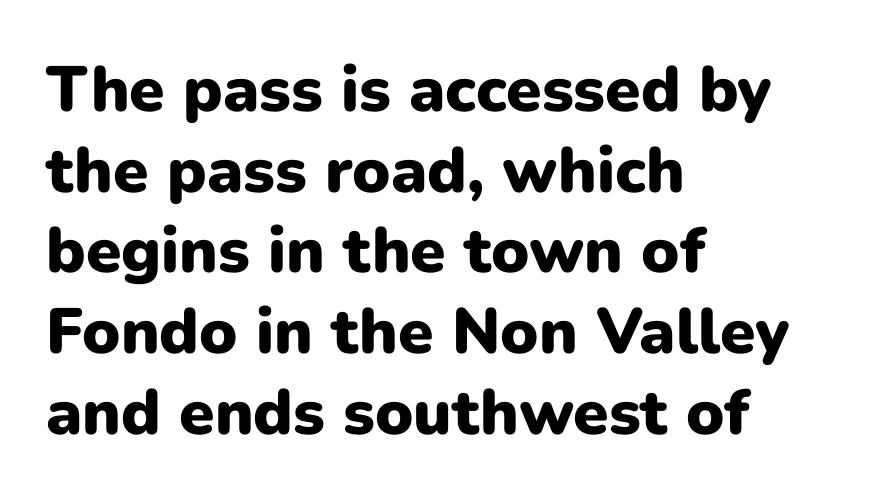
{"serif": "no", "italic": "no", "bold": "yes", "weight": "heavy", "width": "normal", "stroke_contrast": "low", "x_height": "medium", "monospaced": "no", "underline": "no", "align": "left", "line_spacing": "normal", "line_spacing_ratio": 1.26, "letter_spacing": "normal", "letter_spacing_em": 0.0, "glyph_px": 64}
